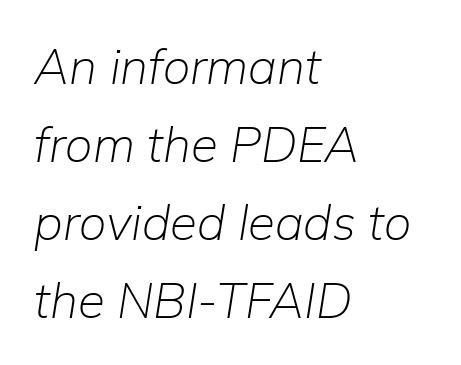
Q: Is the text bold? A: No.
Q: Is the text italic (slanted)? A: Yes, it leans right by about 9 degrees.
Q: Is the text underlined? A: No.
Q: How is the paragraph aligned? A: Left-aligned.
Q: Is the spacing between letters normal or unusually wide? A: Normal.
Q: Is the spacing between lines tight, normal or loose? A: Normal.
Q: Width (condensed, normal, or wide)? A: Normal.
Q: Stroke contrast? A: Low.
Q: x-height? A: Medium.
Q: Monospaced? A: No.
